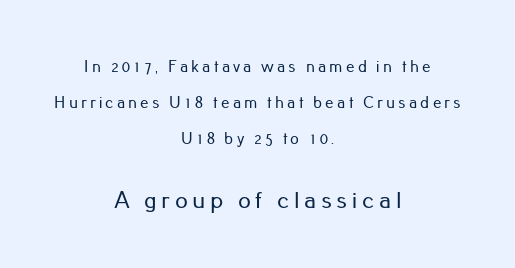
The typesetter chose a symmetrical, centered arrangement here. The vertical gap from one line to the next is large. The letters stand straight up with perfectly vertical stems. Caption: upper text group reduced, lower text group enlarged. Just letters on the line, the space beneath them empty.
